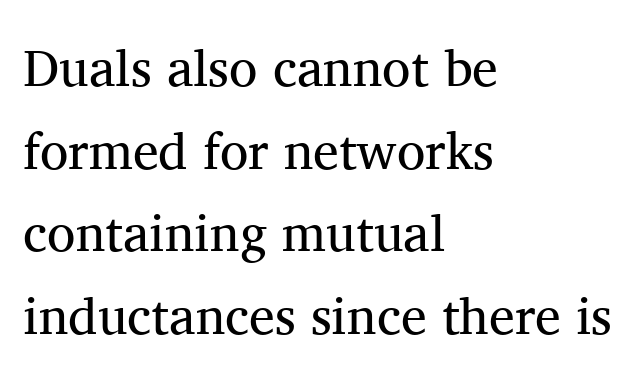
The horizontal fit of the characters is conventional and even. Note the varied advance widths — an 'i' is clearly narrower than an 'm'. The rag falls on the right side of this text block. The rendering shows small feet on the letterforms — a serif design. Letters rest on an invisible, unmarked baseline. Each new line begins a customary step beneath the previous one.
